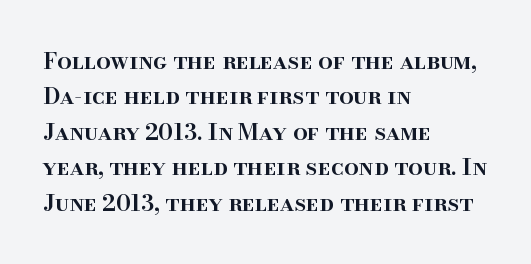
{"italic": "no", "bold": "semi", "underline": "no", "align": "left", "line_spacing": "normal", "line_spacing_ratio": 1.54, "letter_spacing": "normal", "letter_spacing_em": 0.0, "glyph_px": 23}
